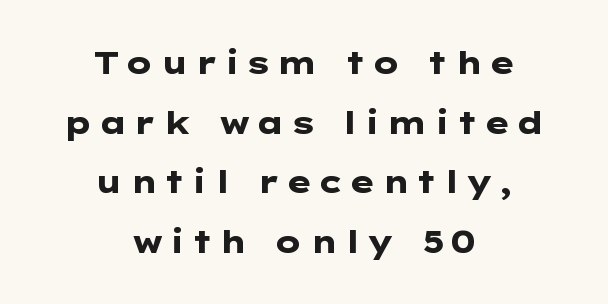
Q: Is the text bold? A: Yes.
Q: Is the text italic (slanted)? A: No, it is upright.
Q: Is the typeface a serif or a sans-serif typeface? A: Sans-serif.
Q: Is the text underlined? A: No.
Q: How is the paragraph aligned? A: Centered.
Q: Is the spacing between lines tight, normal or loose? A: Loose.
Q: Width (condensed, normal, or wide)? A: Wide.
Q: Stroke contrast? A: Low.
Q: x-height? A: Medium.
